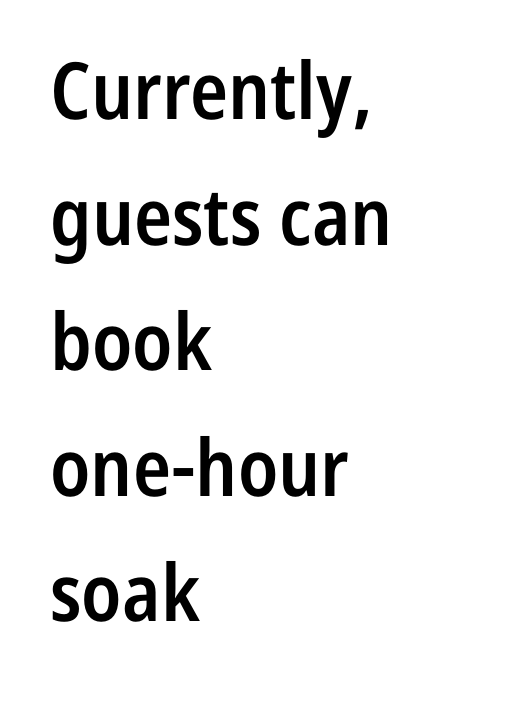
Regular leading. Words appear dense and cohesive because spacing is normal. Horizontally, the lines are justified to the leading edge only. The typography opts for an upright posture over an oblique one. Varying glyph widths throughout — classic text-font behaviour. The strokes are fattened partway — semibold, not bold.
